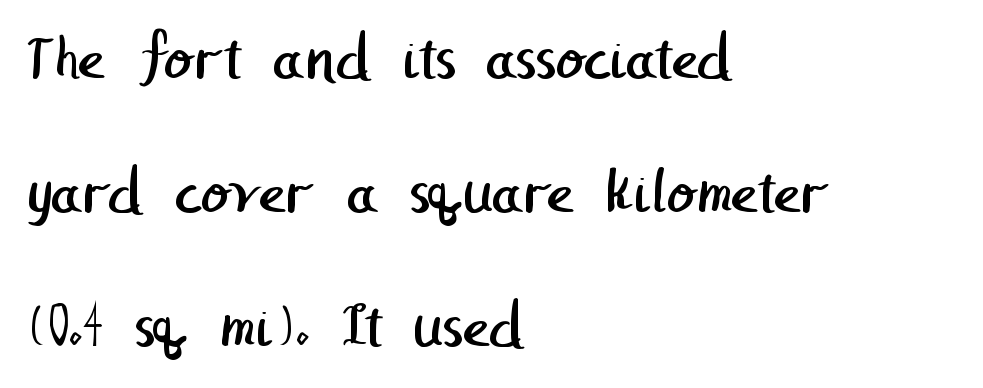
Q: Is the text bold? A: No.
Q: Is the typeface a serif or a sans-serif typeface? A: Sans-serif.
Q: Is the text underlined? A: No.
Q: How is the paragraph aligned? A: Left-aligned.
Q: Is the spacing between letters normal or unusually wide? A: Normal.
Q: Is the spacing between lines tight, normal or loose? A: Loose.
Q: Width (condensed, normal, or wide)? A: Normal.
Q: Stroke contrast? A: Low.
Q: x-height? A: Medium.
